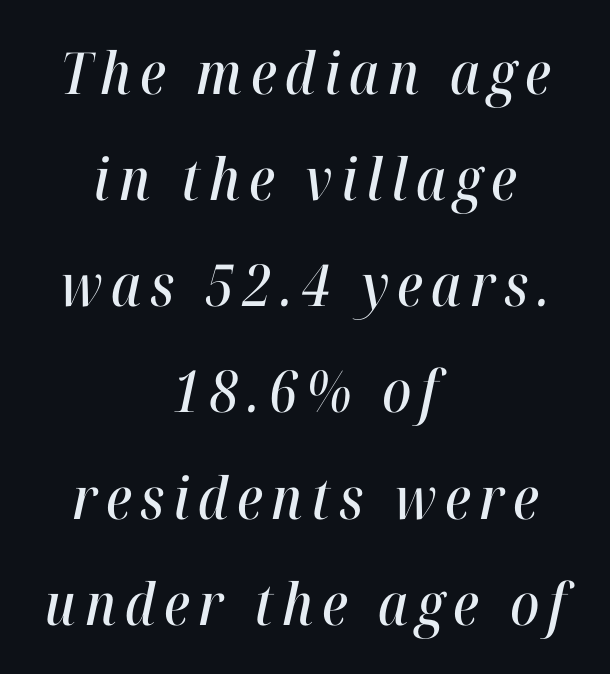
{"italic": "yes", "lean": "right", "slant_degrees": 12, "width": "condensed", "stroke_contrast": "high", "x_height": "medium", "monospaced": "no", "underline": "no", "align": "center", "line_spacing_ratio": 1.83, "glyph_px": 58}
